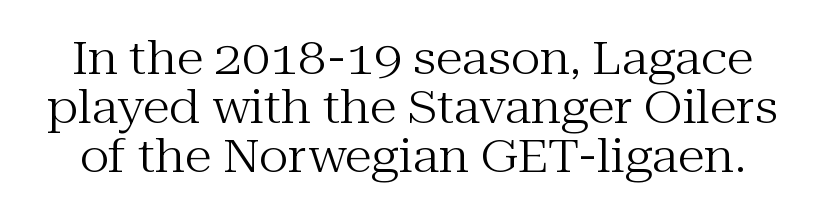
The image shows 45 px regular-weight serif type, upright; set tight line spacing (1.09x), normal letter spacing, not underlined; medium stroke contrast and a medium x-height.
